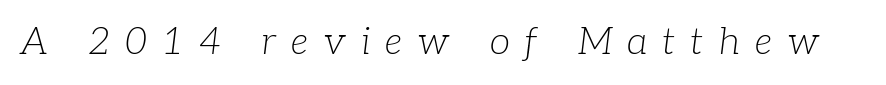
Looks like regular typesetting: each glyph gets only the width it needs. There's an unmistakable incline to the writing here. Is this a heavy cut? Hardly; it is regular or lighter. The space directly below the letters is spotless. Are there feet on the stems? There are — it's a serif.
